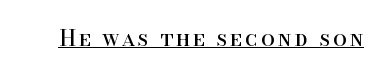
The image shows 22 px text type, upright; set underlined.
